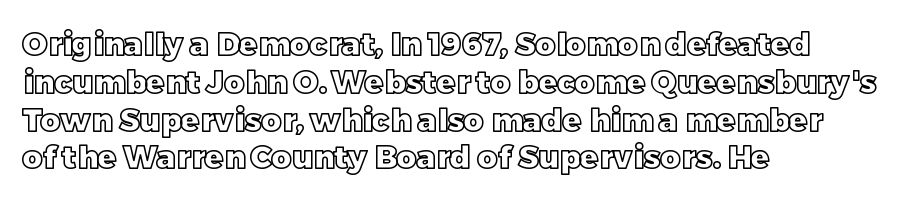
The image shows 31 px text type, upright; set left-aligned, line spacing 1.22x, normal letter spacing, not underlined; a large x-height.
